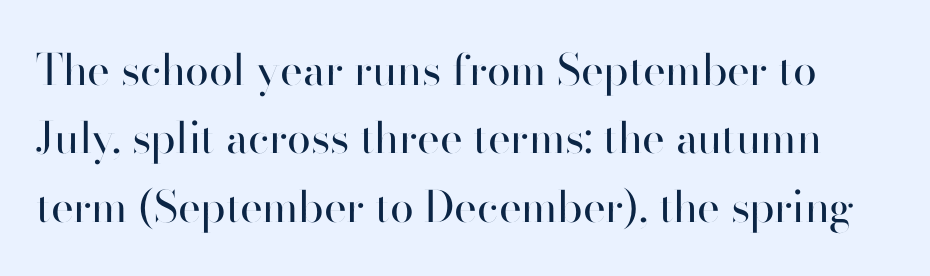
Is the letter spacing exaggerated? No — it looks like the ordinary default. A typesetter would call this proportional, since set widths differ per character. The characters display no serif detailing; their extremities are plain. Each row of text sits above clean, open space. Leading matches the norm, producing a regular column. Nope, not italic — everything's standing straight.
